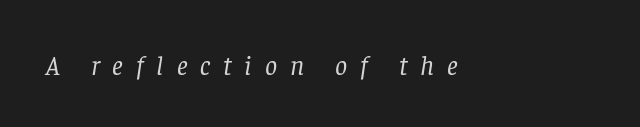
{"italic": "yes", "lean": "right", "slant_degrees": 8, "bold": "no", "underline": "no", "letter_spacing": "wide", "letter_spacing_em": 0.48, "glyph_px": 27}
